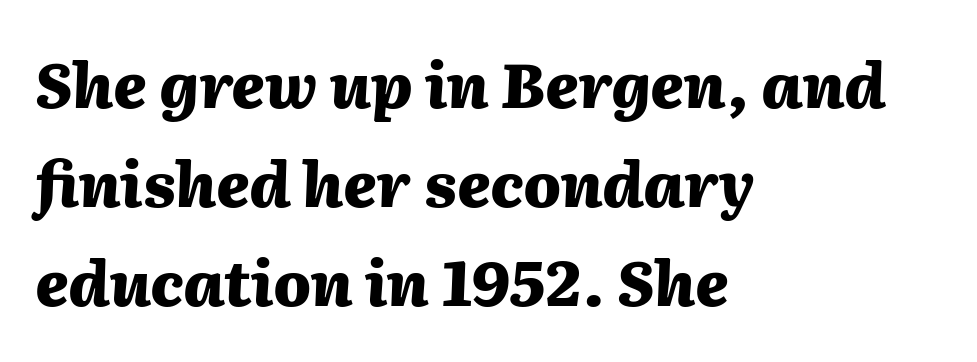
The image shows 62 px heavy type, italic (leaning right); set left-aligned, normal line spacing (1.6x), normal letter spacing, not underlined; medium stroke contrast and a medium x-height.
